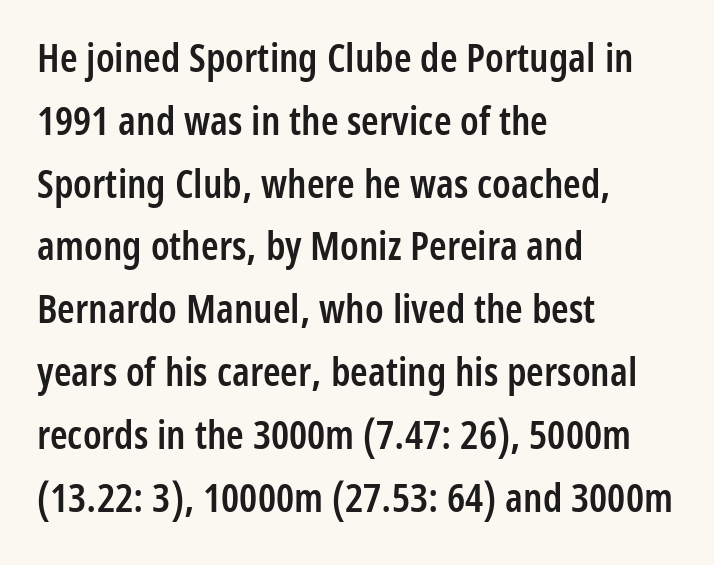
The image shows 40 px semibold, condensed sans-serif type, upright; set left-aligned, normal line spacing (1.57x), normal letter spacing, not underlined; low stroke contrast and a medium x-height.
